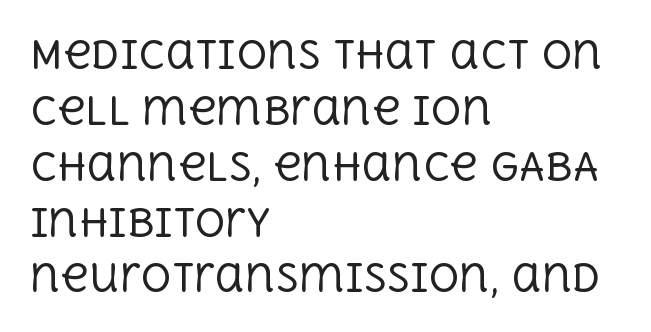
Q: Is the text bold? A: No.
Q: Is the text italic (slanted)? A: No, it is upright.
Q: Is the typeface a serif or a sans-serif typeface? A: Serif.
Q: Is the text underlined? A: No.
Q: How is the paragraph aligned? A: Left-aligned.
Q: Is the spacing between letters normal or unusually wide? A: Normal.
Q: Is the spacing between lines tight, normal or loose? A: Normal.
Q: Width (condensed, normal, or wide)? A: Normal.
Q: x-height? A: Large.
Q: Monospaced? A: No.
